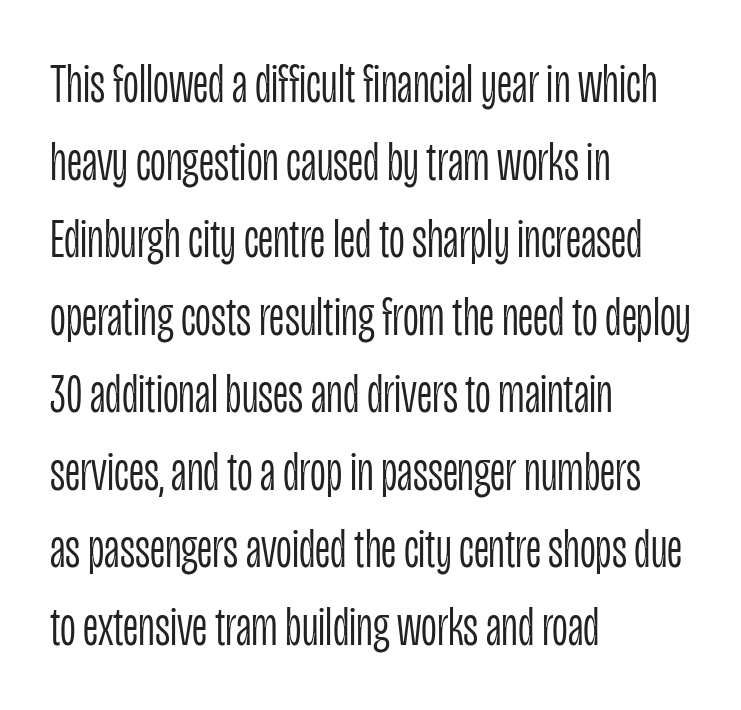
All the whitespace from short lines collects on the right. How would I describe the line gaps? Plain and ordinary. The axis of the letterforms is exactly vertical. Grotesque or geometric, the face here clearly has no serifs.
